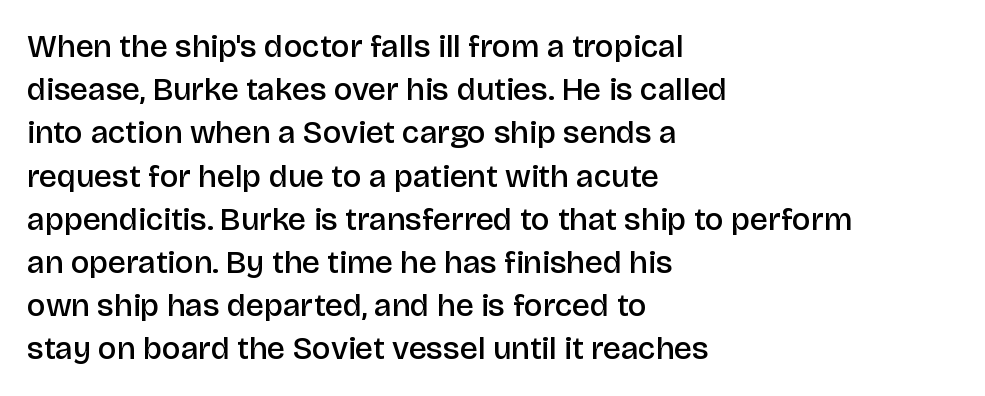
The image shows 32 px semibold sans-serif type, upright; set left-aligned, normal line spacing (1.35x), normal letter spacing, not underlined; low stroke contrast and a large x-height.
